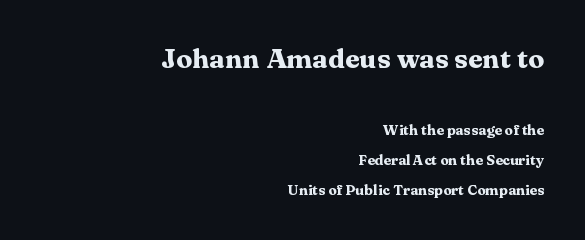
The image shows 27 px bold type, upright; set right-aligned, loose line spacing (2.15x), normal letter spacing, not underlined; the first (top) block is 1.93x larger.
